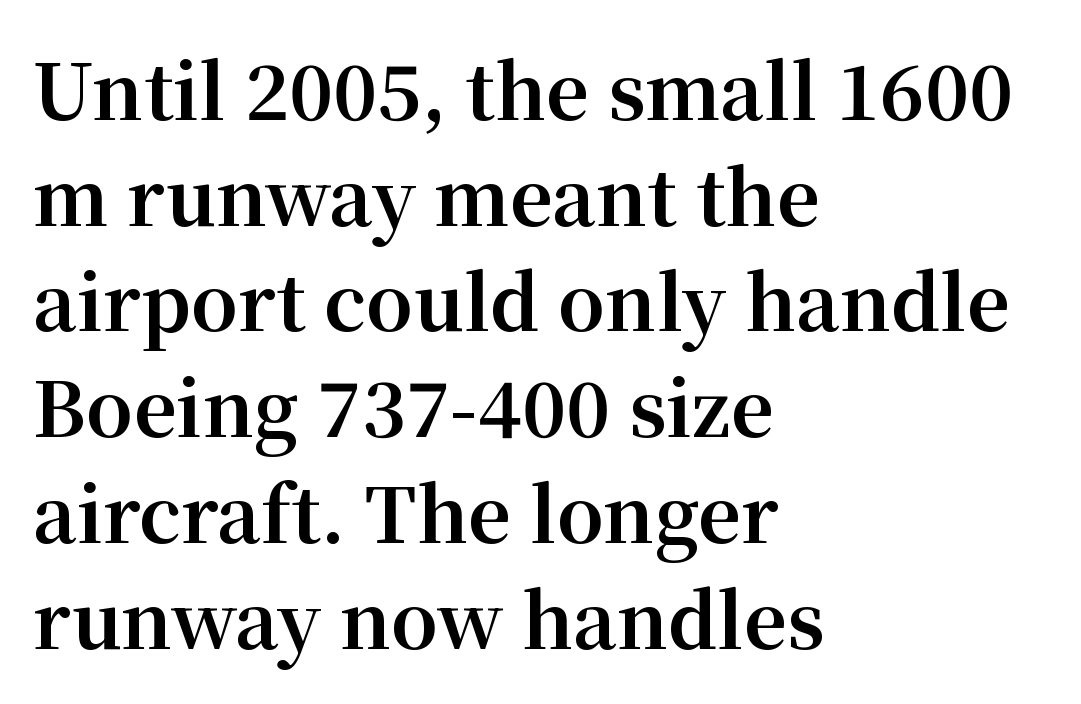
Q: Is the text bold? A: Yes.
Q: Is the text italic (slanted)? A: No, it is upright.
Q: Is the typeface a serif or a sans-serif typeface? A: Serif.
Q: Is the text underlined? A: No.
Q: How is the paragraph aligned? A: Left-aligned.
Q: Is the spacing between letters normal or unusually wide? A: Normal.
Q: Is the spacing between lines tight, normal or loose? A: Normal.
Q: Width (condensed, normal, or wide)? A: Normal.
Q: Stroke contrast? A: Medium.
Q: x-height? A: Medium.
Q: Monospaced? A: No.
